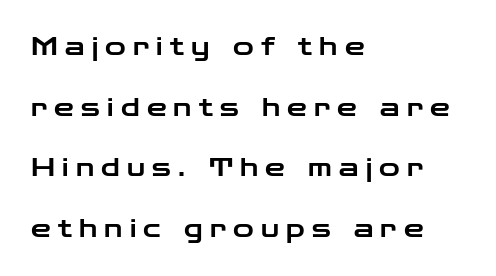
The image shows 25 px text type, upright; set left-aligned, loose line spacing (2.43x), unusually wide letter spacing (+0.29 em), not underlined.
